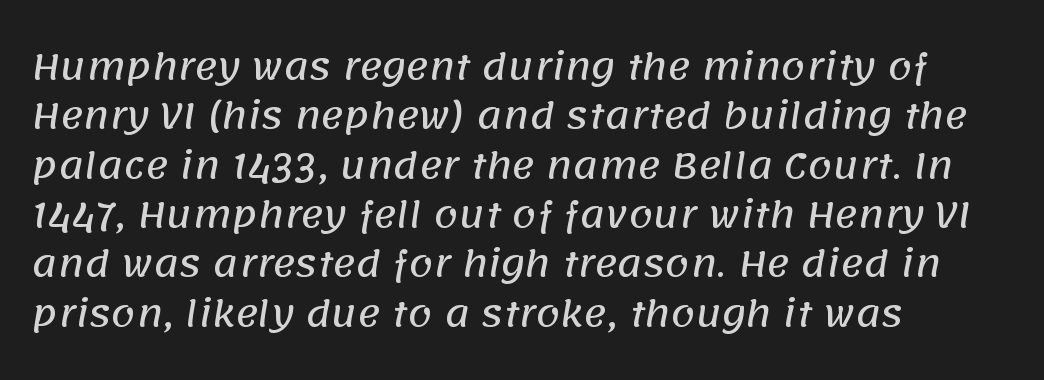
Observe the ordinary spacing: letters are neighbours, not strangers. Descenders are the only things crossing below the line. Varying glyph widths throughout — classic text-font behaviour. Note: no serifs on the glyphs. Honestly, the row spacing looks completely unremarkable.
